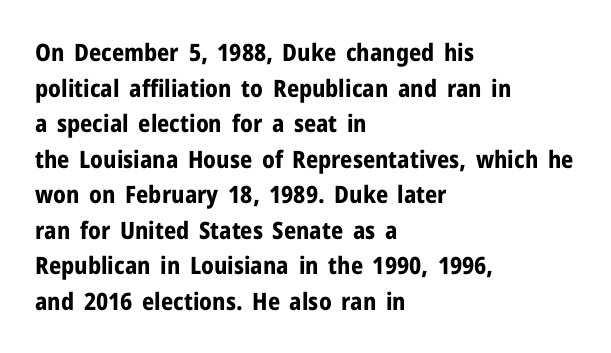
{"italic": "no", "bold": "yes", "underline": "no", "align": "left", "line_spacing": "normal", "line_spacing_ratio": 1.48, "letter_spacing": "normal", "letter_spacing_em": 0.0, "glyph_px": 24}
